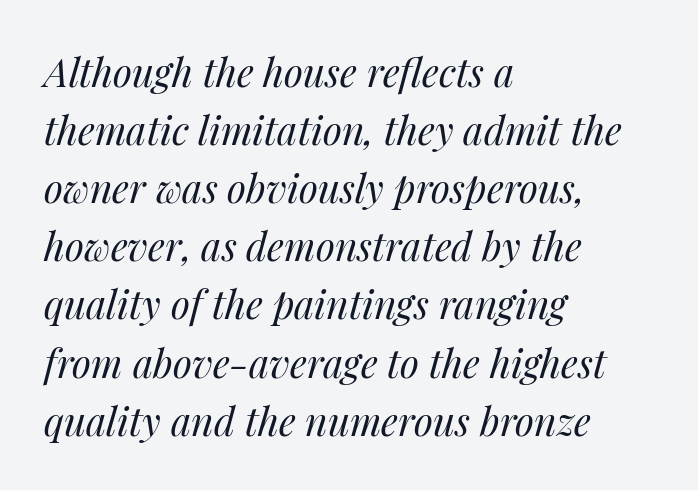
Horizontally, the lines are justified to the leading edge only. No heavy texture on the line: the type isn't bold. The passage shown is not underscored anywhere. The rendering uses natural spacing where letterforms have individual widths. Observe the lean: these are italic letterforms. The horizontal fit of the characters is conventional and even.
